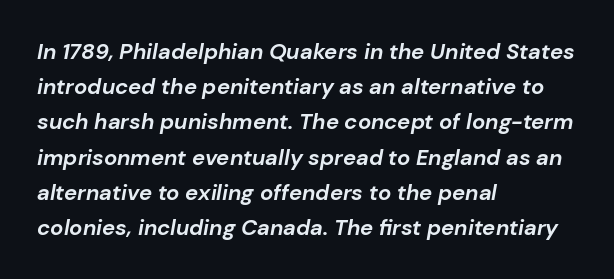
Q: Is the text bold? A: Yes.
Q: Is the text italic (slanted)? A: Yes, it leans right by about 10 degrees.
Q: Is the text underlined? A: No.
Q: How is the paragraph aligned? A: Left-aligned.
Q: Is the spacing between letters normal or unusually wide? A: Normal.
Q: Is the spacing between lines tight, normal or loose? A: Normal.
